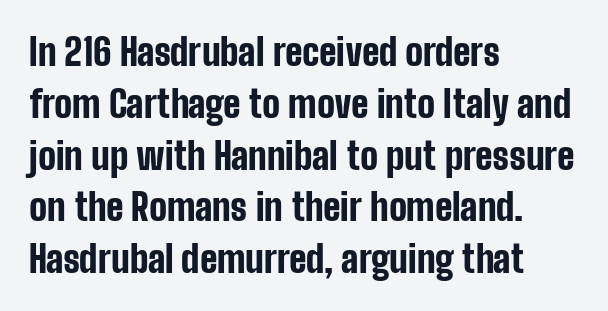
The font's upright variant was chosen for this text. How would I describe the line gaps? Plain and ordinary. A typesetter would call this proportional, since set widths differ per character. Observe the absence of serifs on each vertical stroke in this sample. Set as a true bold cut, around the 700 mark. Compared with typical body copy, the letter spacing here is the same.
